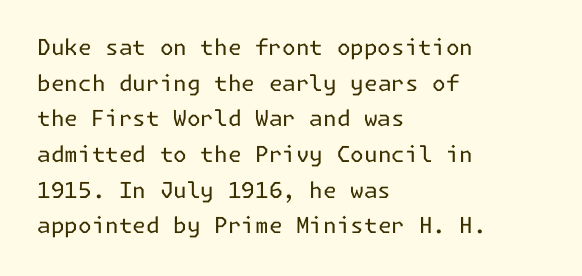
{"italic": "no", "bold": "no", "underline": "no", "align": "left", "line_spacing": "normal", "line_spacing_ratio": 1.62, "letter_spacing": "normal", "letter_spacing_em": 0.0, "glyph_px": 22}
